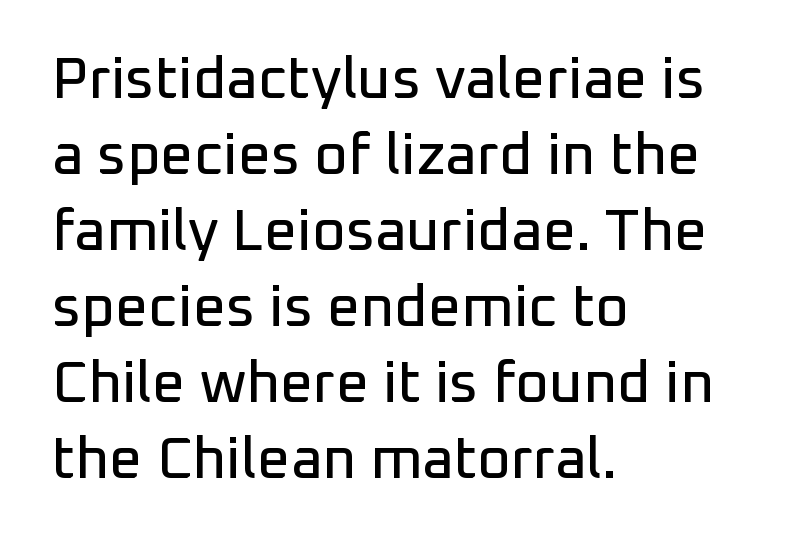
{"serif": "no", "italic": "no", "width": "normal", "stroke_contrast": "low", "x_height": "medium", "monospaced": "no", "underline": "no", "align": "left", "line_spacing": "normal", "line_spacing_ratio": 1.31, "letter_spacing": "normal", "letter_spacing_em": 0.0, "glyph_px": 58}
